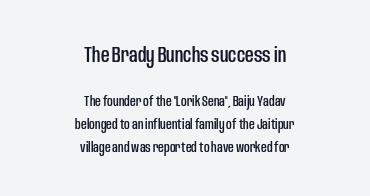
Q: Is the text italic (slanted)? A: No, it is upright.
Q: Is the text underlined? A: No.
Q: How is the paragraph aligned? A: Centered.
Q: Is the spacing between letters normal or unusually wide? A: Normal.
Q: Is the spacing between lines tight, normal or loose? A: Normal.
Q: Which block of text is set in a larger size, the first (top) or the second (bottom)? A: The first (top) one.
